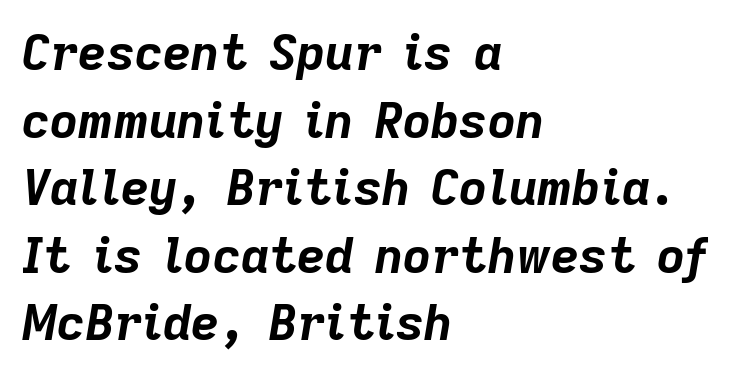
{"italic": "yes", "lean": "right", "slant_degrees": 9, "bold": "yes", "weight": "bold", "width": "normal", "stroke_contrast": "low", "x_height": "medium", "monospaced": "no", "underline": "no", "align": "left", "line_spacing": "normal", "line_spacing_ratio": 1.38, "letter_spacing": "normal", "letter_spacing_em": 0.0, "glyph_px": 49}
